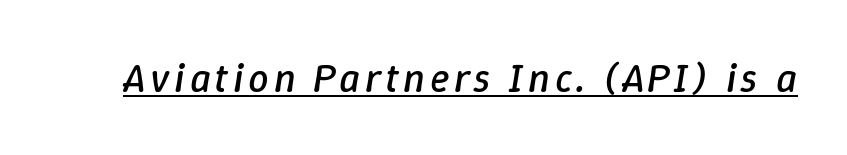
The image shows 41 px regular-weight type, italic (leaning right); set underlined; low stroke contrast and a medium x-height.
